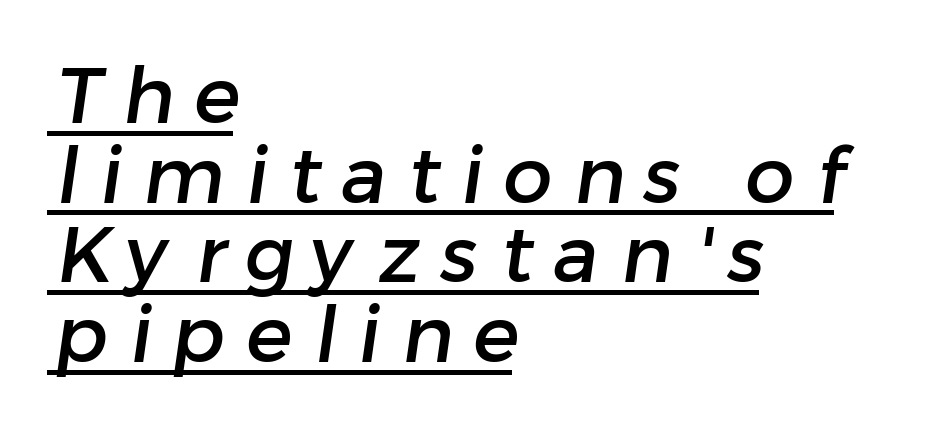
Line beginnings align vertically; line endings do not. Leading is clearly below the norm, producing a dense column. Honestly, the underline is the first thing you notice here. Regarding serifs, this sample does without them. These lines are rendered in a variable-pitch font.
